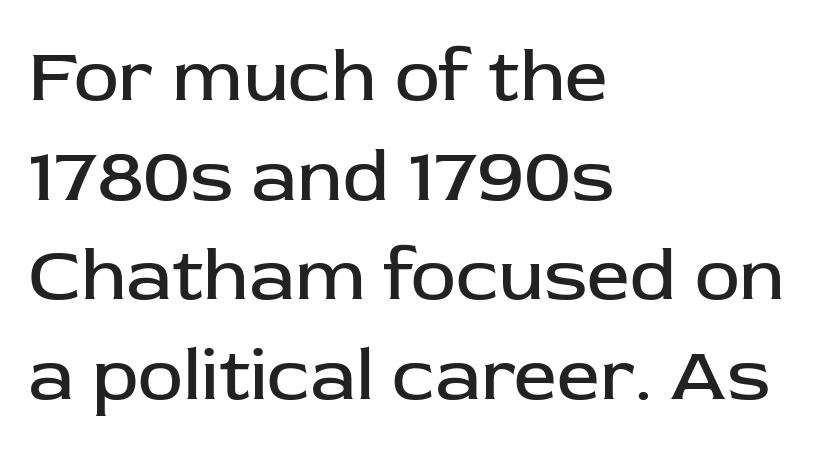
Varying glyph widths throughout — classic text-font behaviour. The letterforms sit at book weight or below. Vertical spacing — default. Line starts are locked; line ends wander. The gaps between neighbouring characters are ordinary and unremarkable.
